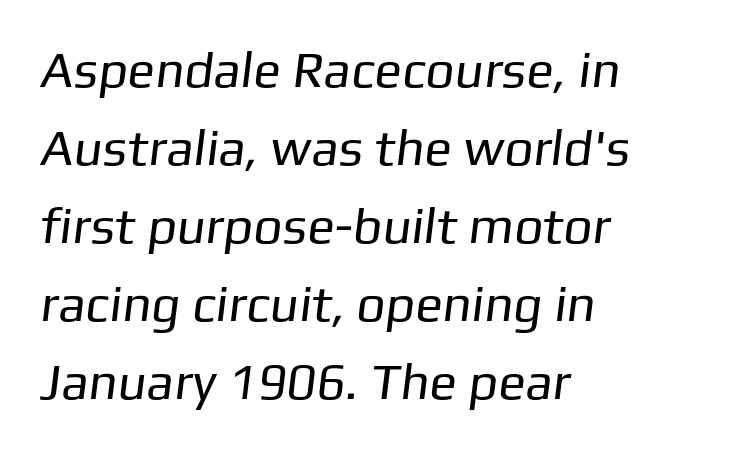
Q: Is the text bold? A: No.
Q: Is the typeface a serif or a sans-serif typeface? A: Sans-serif.
Q: Is the text underlined? A: No.
Q: How is the paragraph aligned? A: Left-aligned.
Q: Is the spacing between letters normal or unusually wide? A: Normal.
Q: Is the spacing between lines tight, normal or loose? A: Normal.
Q: Width (condensed, normal, or wide)? A: Normal.
Q: Stroke contrast? A: Low.
Q: x-height? A: Medium.
Q: Monospaced? A: No.
